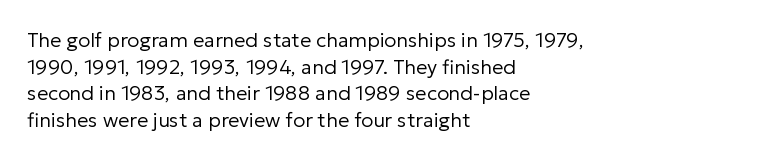
Q: Is the text bold? A: No.
Q: Is the text italic (slanted)? A: No, it is upright.
Q: Is the text underlined? A: No.
Q: How is the paragraph aligned? A: Left-aligned.
Q: Is the spacing between letters normal or unusually wide? A: Normal.
Q: Is the spacing between lines tight, normal or loose? A: Normal.
